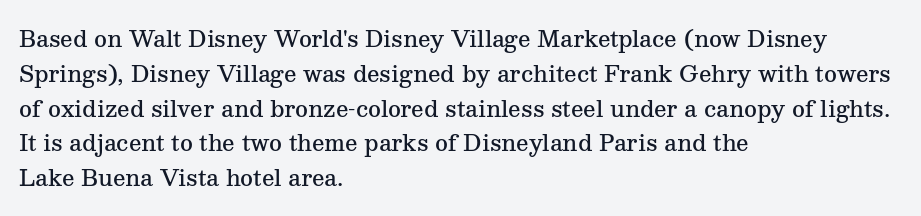
{"italic": "no", "bold": "semi", "underline": "no", "align": "left", "line_spacing": "normal", "line_spacing_ratio": 1.58, "letter_spacing": "normal", "letter_spacing_em": 0.0, "glyph_px": 22}
